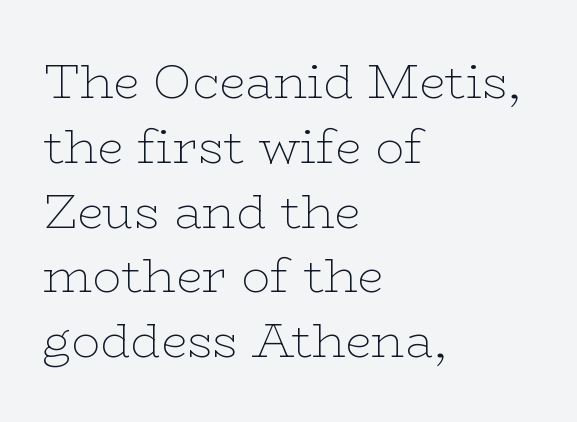
Vertical strokes here are truly vertical. Look at the bottom of the vertical strokes: they flare into serifs here. The face used here is proportionally spaced, like ordinary book or web type. This rendering leaves character spacing at its baseline value. Is there much room between lines? A standard amount, neither cramped nor airy. The strokes are not fattened; the text isn't bold.
